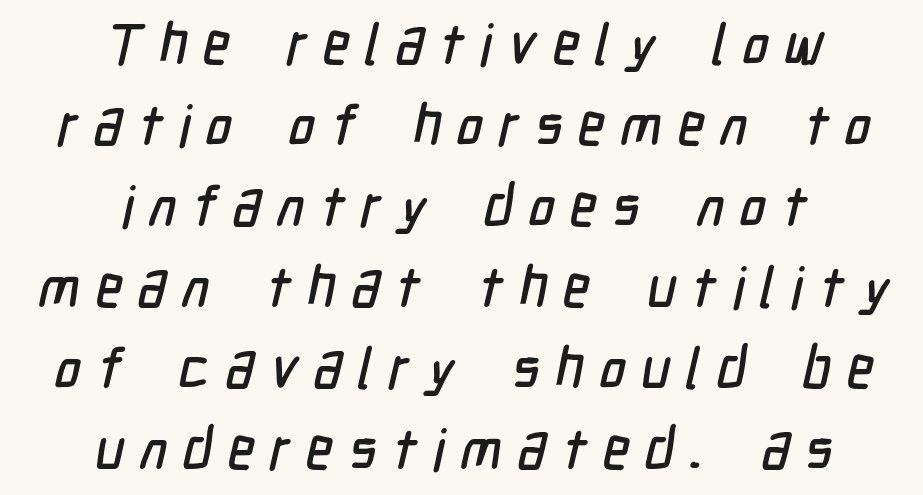
In terms of letterform style, serifs are entirely absent. Do the characters align in a grid? No, the font is proportional. Characters follow at a spacing far wider than the type designer built in. The lines sit at an ordinary, default distance from one another. Underline: absent.
